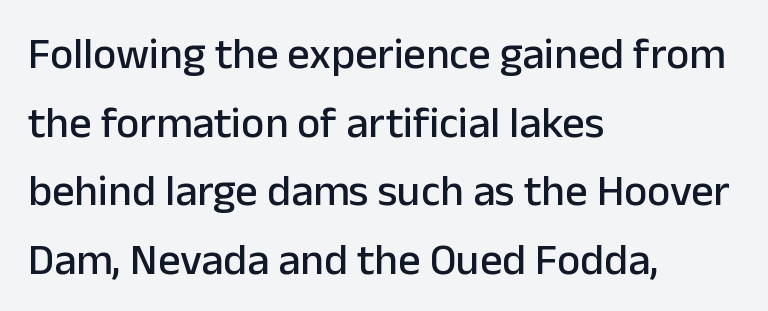
Q: Is the text italic (slanted)? A: No, it is upright.
Q: Is the typeface a serif or a sans-serif typeface? A: Sans-serif.
Q: Is the text underlined? A: No.
Q: How is the paragraph aligned? A: Left-aligned.
Q: Is the spacing between letters normal or unusually wide? A: Normal.
Q: Is the spacing between lines tight, normal or loose? A: Normal.
Q: Width (condensed, normal, or wide)? A: Normal.
Q: Stroke contrast? A: Low.
Q: x-height? A: Medium.
Q: Monospaced? A: No.
